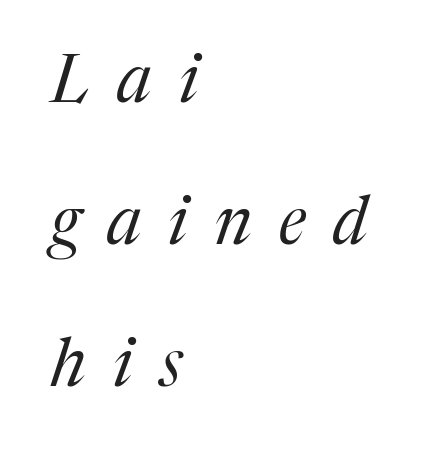
The image shows 66 px regular-weight serif type, italic (leaning right); set left-aligned, loose line spacing (2.15x), unusually wide letter spacing (+0.41 em), not underlined; medium stroke contrast and a medium x-height.
